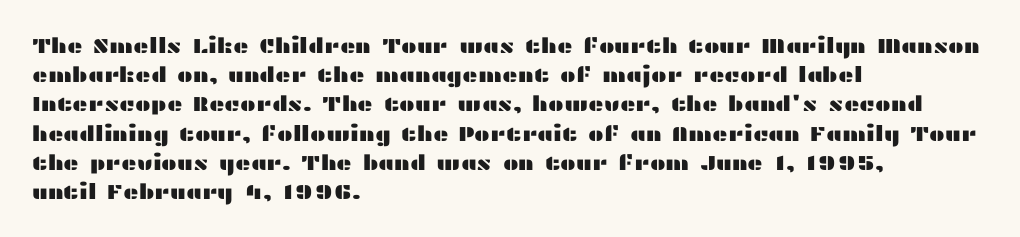
Each word holds together tightly as a unit, with standard inter-letter gaps. Left-aligned paragraph, ragged on the right. The vertical gap from one line to the next is medium. Nope, not italic — everything's standing straight. Check the space under the baseline: it is left empty.
